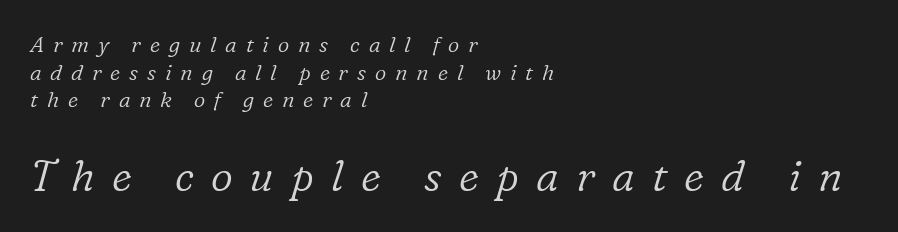
{"serif": "yes", "italic": "yes", "lean": "right", "slant_degrees": 16, "bold": "no", "weight": "light", "width": "normal", "stroke_contrast": "low", "x_height": "medium", "monospaced": "no", "underline": "no", "align": "left", "line_spacing": "normal", "line_spacing_ratio": 1.26, "letter_spacing": "wide", "letter_spacing_em": 0.4, "larger_block": "second", "size_ratio": 1.95, "glyph_px": 43}
